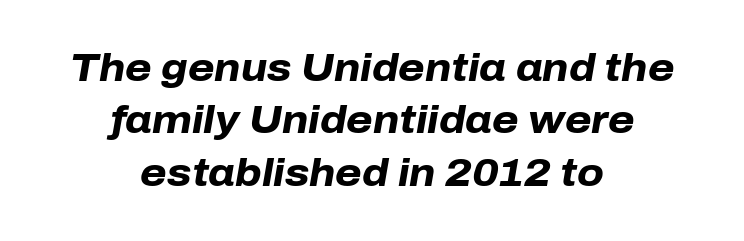
Q: Is the text bold? A: Yes.
Q: Is the text italic (slanted)? A: Yes, it leans right by about 10 degrees.
Q: Is the text underlined? A: No.
Q: How is the paragraph aligned? A: Centered.
Q: Is the spacing between letters normal or unusually wide? A: Normal.
Q: Is the spacing between lines tight, normal or loose? A: Normal.
Q: Width (condensed, normal, or wide)? A: Normal.
Q: Stroke contrast? A: Low.
Q: x-height? A: Medium.
Q: Monospaced? A: No.
